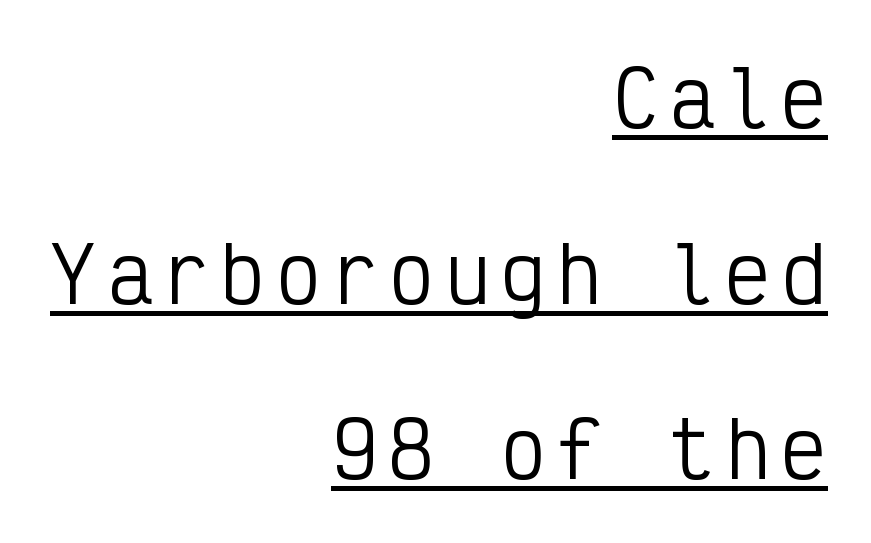
The image shows 76 px regular-weight, condensed sans-serif type, upright, monospaced; set right-aligned, loose line spacing (2.31x), underlined; low stroke contrast and a medium x-height.
